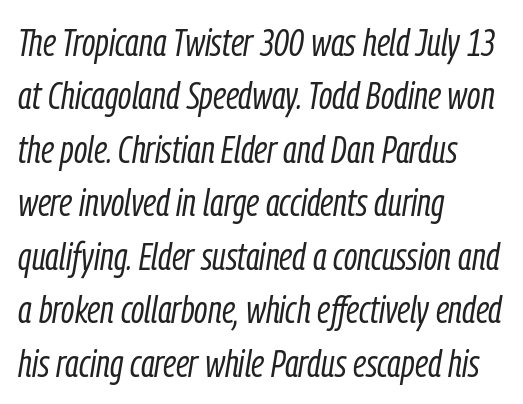
Q: Is the text bold? A: No.
Q: Is the text italic (slanted)? A: Yes, it leans right by about 9 degrees.
Q: Is the text underlined? A: No.
Q: How is the paragraph aligned? A: Left-aligned.
Q: Is the spacing between letters normal or unusually wide? A: Normal.
Q: Is the spacing between lines tight, normal or loose? A: Normal.
Q: Width (condensed, normal, or wide)? A: Condensed.
Q: Stroke contrast? A: Low.
Q: x-height? A: Medium.
Q: Monospaced? A: No.
